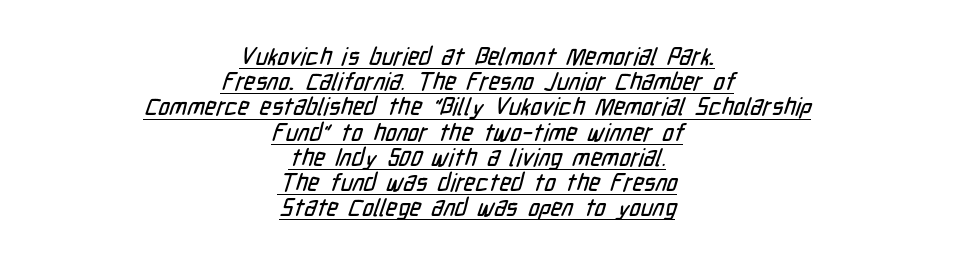
The image shows 24 px text type; set centered, tight line spacing (1.05x), normal letter spacing, underlined.
